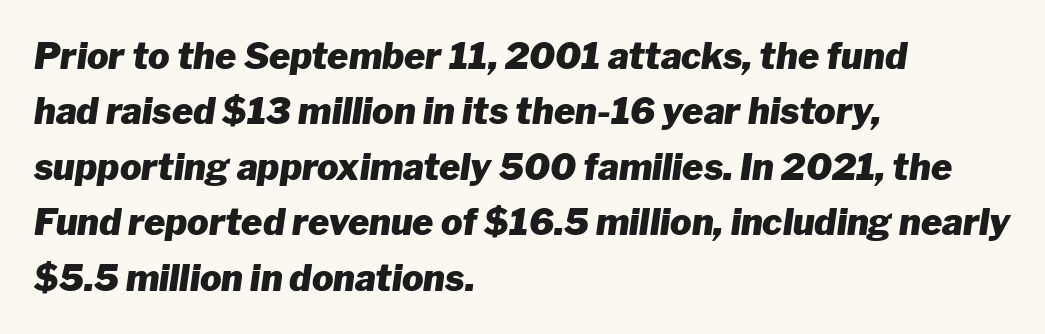
The image shows 36 px heavy type, italic (leaning right); set left-aligned, normal line spacing (1.54x), normal letter spacing, not underlined; low stroke contrast and a medium x-height.
